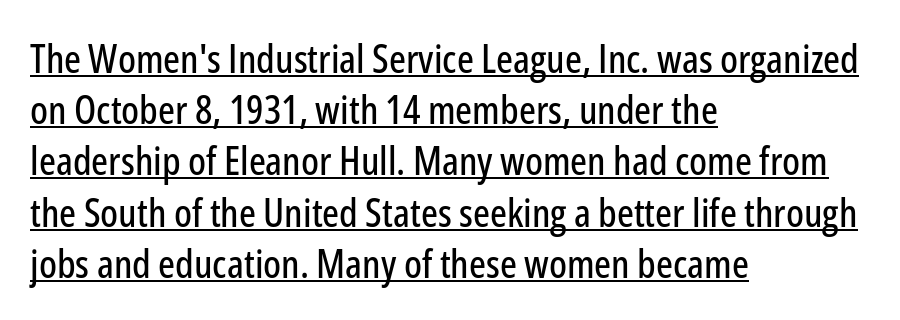
Q: Is the text italic (slanted)? A: No, it is upright.
Q: Is the typeface a serif or a sans-serif typeface? A: Sans-serif.
Q: Is the text underlined? A: Yes.
Q: How is the paragraph aligned? A: Left-aligned.
Q: Is the spacing between letters normal or unusually wide? A: Normal.
Q: Is the spacing between lines tight, normal or loose? A: Normal.
Q: Width (condensed, normal, or wide)? A: Condensed.
Q: Stroke contrast? A: Low.
Q: x-height? A: Medium.
Q: Monospaced? A: No.
